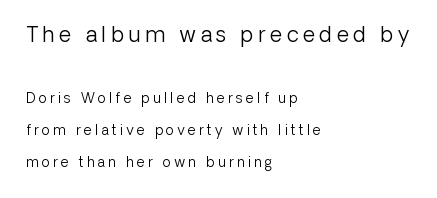
Unmarked baselines from the first word to the last. The weight would be labelled regular, book, light, or lighter still. This sample trades compactness for vertical openness between lines. This is the regular roman posture of the typeface. Reading down the block, your eye returns to a fixed left position each line.
